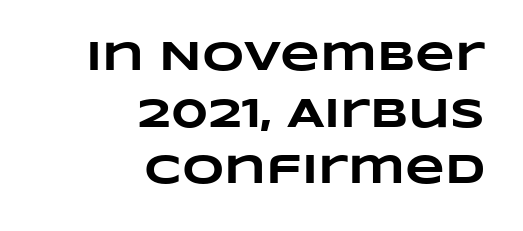
Q: Is the text bold? A: Yes.
Q: Is the text underlined? A: No.
Q: How is the paragraph aligned? A: Right-aligned.
Q: Is the spacing between letters normal or unusually wide? A: Normal.
Q: Is the spacing between lines tight, normal or loose? A: Normal.
Q: Width (condensed, normal, or wide)? A: Wide.
Q: Stroke contrast? A: Low.
Q: x-height? A: Large.
Q: Monospaced? A: No.
